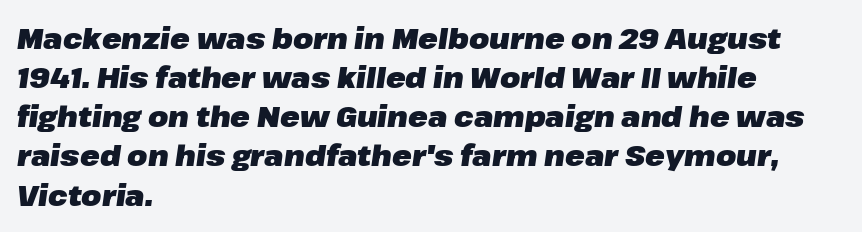
Q: Is the text bold? A: Yes.
Q: Is the text italic (slanted)? A: Yes, it leans right by about 8 degrees.
Q: Is the text underlined? A: No.
Q: How is the paragraph aligned? A: Left-aligned.
Q: Is the spacing between letters normal or unusually wide? A: Normal.
Q: Is the spacing between lines tight, normal or loose? A: Normal.
Q: Width (condensed, normal, or wide)? A: Normal.
Q: Stroke contrast? A: Low.
Q: x-height? A: Medium.
Q: Monospaced? A: No.
